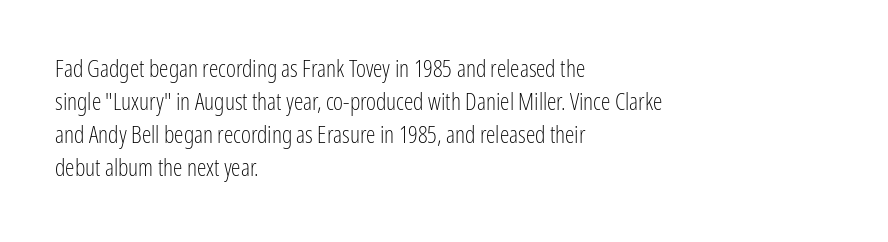
The image shows 24 px text type, upright; set left-aligned, normal line spacing (1.38x), normal letter spacing, not underlined.
